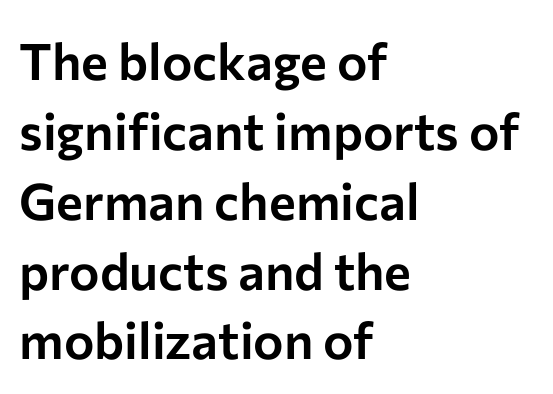
The image shows 51 px sans-serif type, upright; set left-aligned, normal line spacing (1.37x), normal letter spacing, not underlined; low stroke contrast and a medium x-height.
